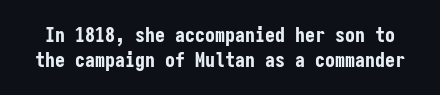
{"italic": "no", "bold": "yes", "underline": "no", "line_spacing": "normal", "line_spacing_ratio": 1.25, "letter_spacing": "normal", "letter_spacing_em": 0.0, "glyph_px": 20}
